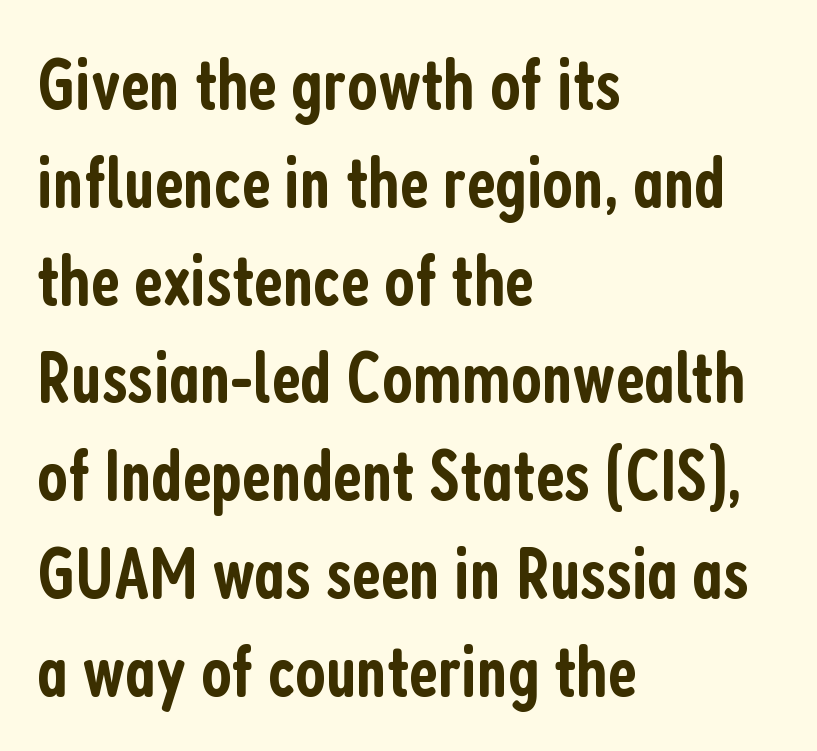
{"serif": "no", "italic": "no", "bold": "semi", "weight": "semibold", "width": "condensed", "stroke_contrast": "low", "x_height": "medium", "monospaced": "no", "underline": "no", "align": "left", "line_spacing": "normal", "line_spacing_ratio": 1.34, "letter_spacing": "normal", "letter_spacing_em": 0.0, "glyph_px": 73}
